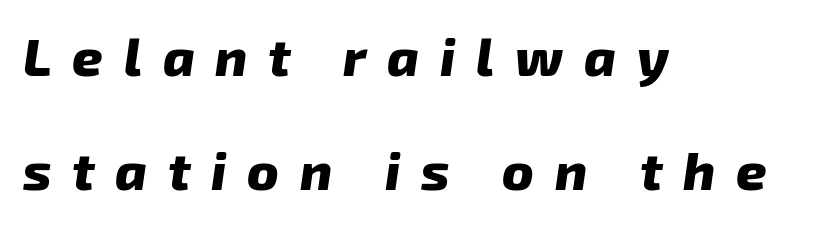
Q: Is the text bold? A: Yes.
Q: Is the text italic (slanted)? A: Yes, it leans right by about 8 degrees.
Q: Is the text underlined? A: No.
Q: How is the paragraph aligned? A: Left-aligned.
Q: Is the spacing between letters normal or unusually wide? A: Unusually wide.
Q: Is the spacing between lines tight, normal or loose? A: Loose.
Q: Width (condensed, normal, or wide)? A: Normal.
Q: Stroke contrast? A: Low.
Q: x-height? A: Medium.
Q: Monospaced? A: No.
